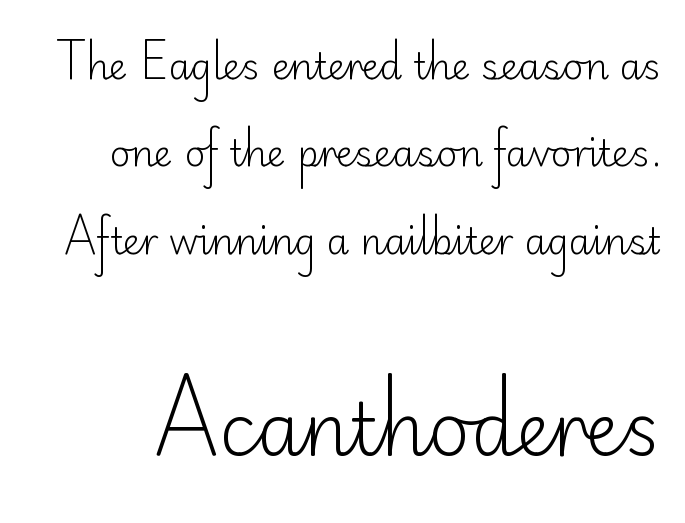
{"serif": "no", "italic": "no", "bold": "no", "weight": "light", "width": "normal", "stroke_contrast": "low", "x_height": "small", "monospaced": "no", "underline": "no", "line_spacing": "loose", "line_spacing_ratio": 2.43, "letter_spacing": "normal", "letter_spacing_em": 0.0, "larger_block": "second", "size_ratio": 2.0, "glyph_px": 72}
